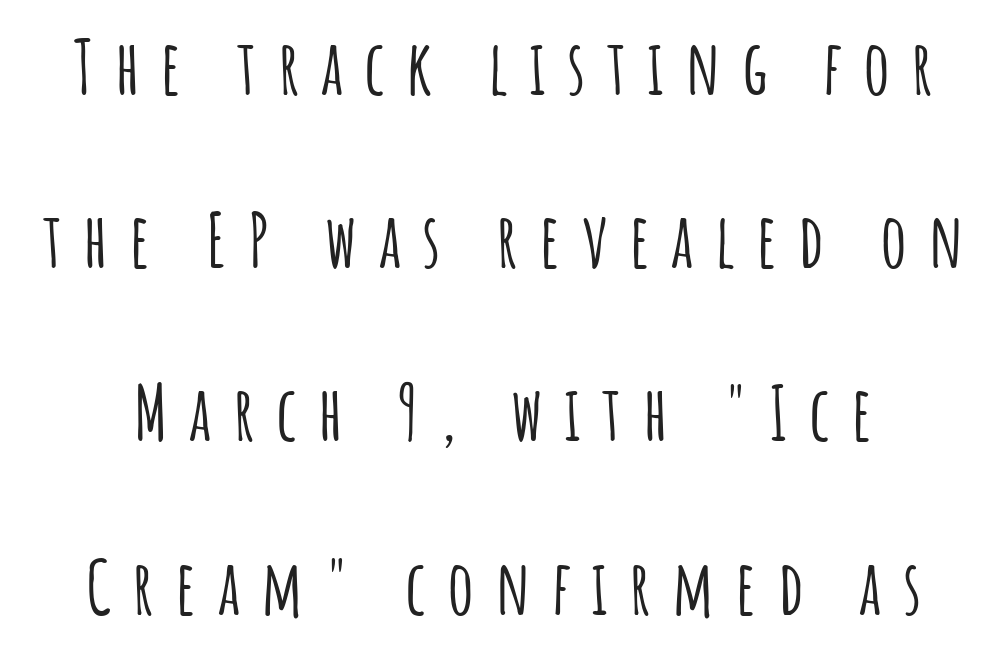
{"serif": "no", "italic": "no", "width": "condensed", "stroke_contrast": "low", "x_height": "large", "monospaced": "no", "underline": "no", "line_spacing": "loose", "line_spacing_ratio": 2.31, "letter_spacing": "wide", "letter_spacing_em": 0.28, "glyph_px": 75}
